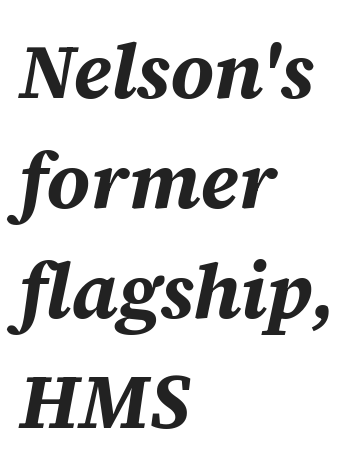
Inter-character spacing is left at the font's built-in metrics. The letters advance in unequal steps, a hallmark of proportional type. Leading matches the norm, producing a regular column. The whole block is typeset with a tilt. Notice how thick the strokes are: this is what a full bold looks like.
